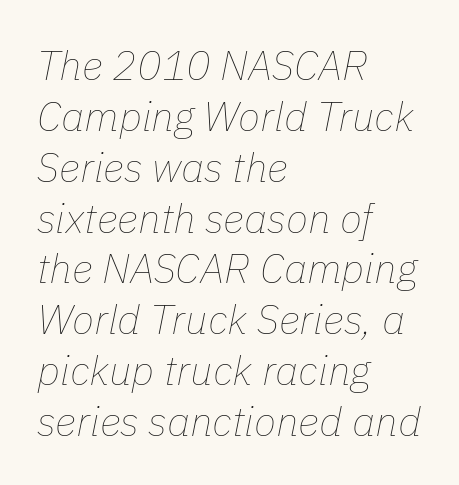
Q: Is the text bold? A: No.
Q: Is the text italic (slanted)? A: Yes, it leans right by about 11 degrees.
Q: Is the text underlined? A: No.
Q: How is the paragraph aligned? A: Left-aligned.
Q: Is the spacing between letters normal or unusually wide? A: Normal.
Q: Width (condensed, normal, or wide)? A: Normal.
Q: Stroke contrast? A: Low.
Q: x-height? A: Medium.
Q: Monospaced? A: No.
